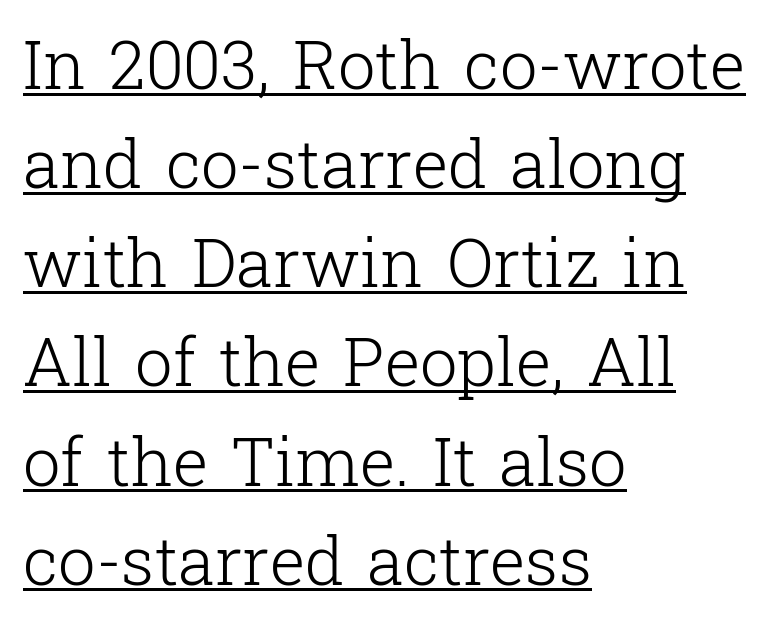
{"serif": "yes", "italic": "no", "bold": "no", "weight": "light", "width": "normal", "stroke_contrast": "low", "x_height": "medium", "monospaced": "no", "underline": "yes", "align": "left", "line_spacing": "normal", "line_spacing_ratio": 1.48, "letter_spacing": "normal", "letter_spacing_em": 0.0, "glyph_px": 67}
